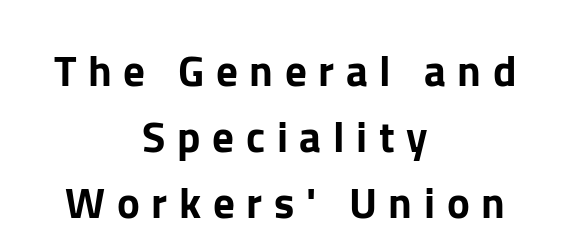
The setting favours the middle, as headings and verse often do. These lines were composed using upright roman letters. Unmarked baselines from the first word to the last. Think of a printed novel: that variable character pitch is what you see here. Compared with typical body copy, the letter spacing here is much looser.
